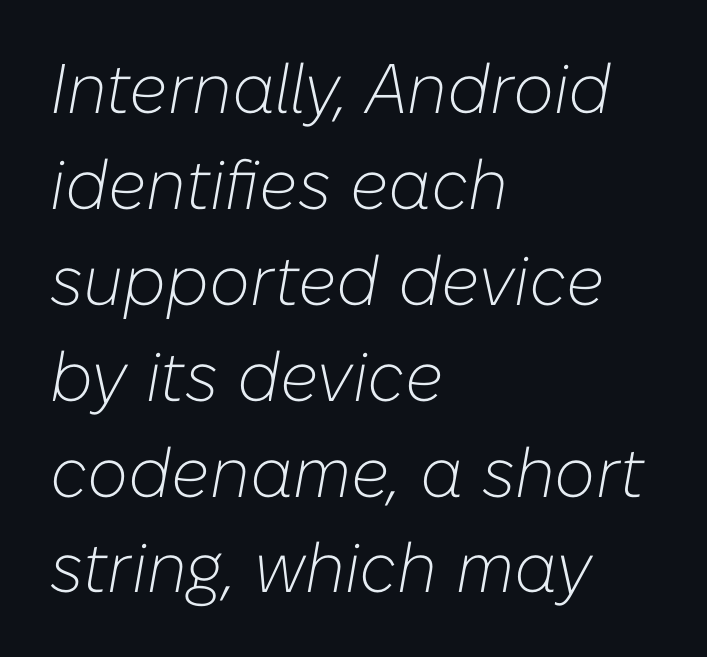
{"italic": "yes", "lean": "right", "slant_degrees": 10, "bold": "no", "weight": "light", "width": "normal", "stroke_contrast": "low", "x_height": "medium", "monospaced": "no", "underline": "no", "align": "left", "line_spacing": "normal", "line_spacing_ratio": 1.37, "letter_spacing": "normal", "letter_spacing_em": 0.0, "glyph_px": 70}
